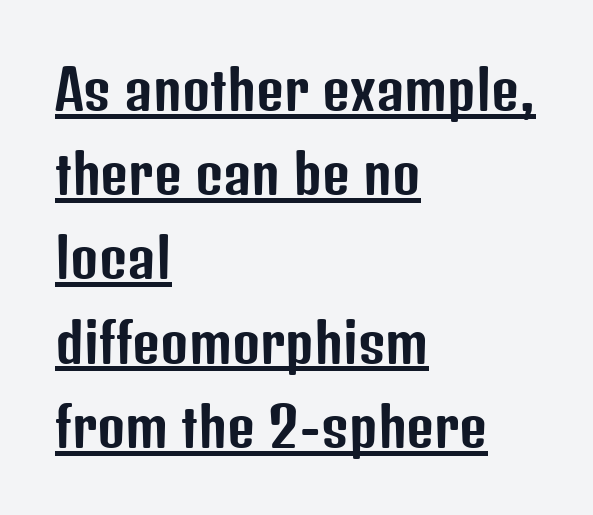
The image shows 54 px condensed sans-serif type, upright; set left-aligned, normal line spacing (1.56x), normal letter spacing, underlined; low stroke contrast and a medium x-height.
